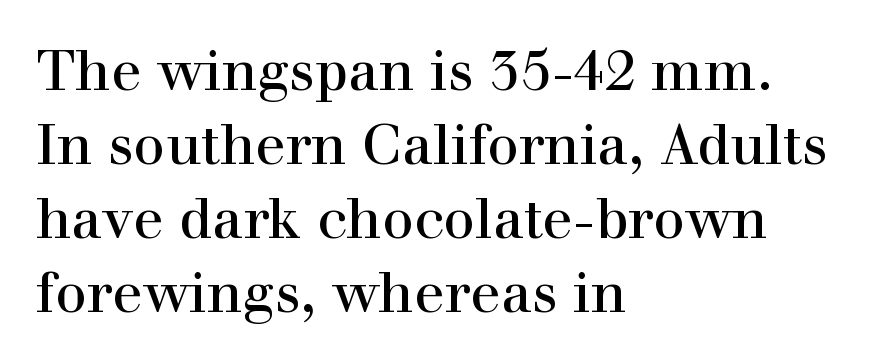
The image shows 56 px serif type, upright; set left-aligned, normal line spacing (1.32x), normal letter spacing, not underlined; a medium x-height.
